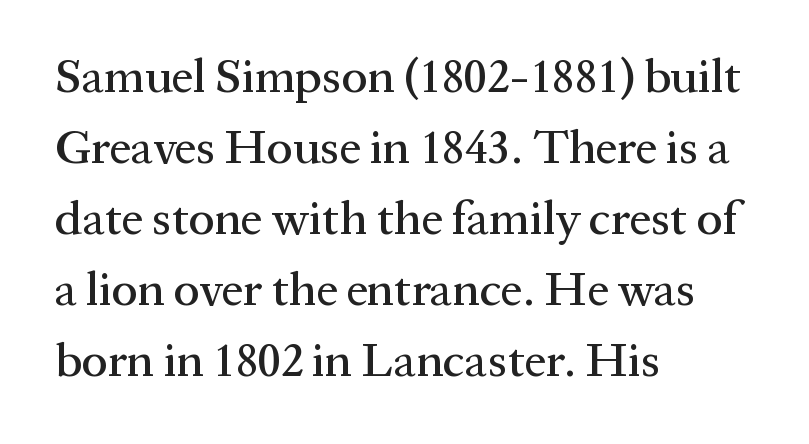
The image shows 48 px serif type, upright; set left-aligned, normal line spacing (1.48x), normal letter spacing, not underlined; medium stroke contrast and a medium x-height.
